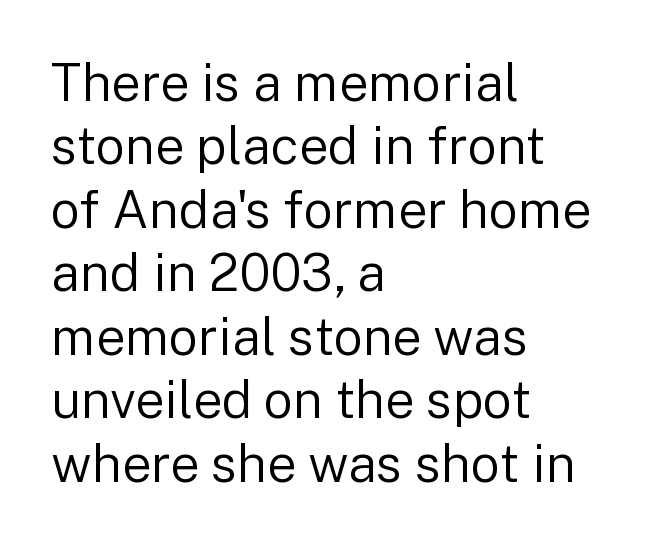
{"serif": "no", "italic": "no", "bold": "no", "weight": "regular", "width": "normal", "stroke_contrast": "low", "x_height": "medium", "monospaced": "no", "underline": "no", "align": "left", "line_spacing_ratio": 1.22, "letter_spacing": "normal", "letter_spacing_em": 0.0, "glyph_px": 52}
